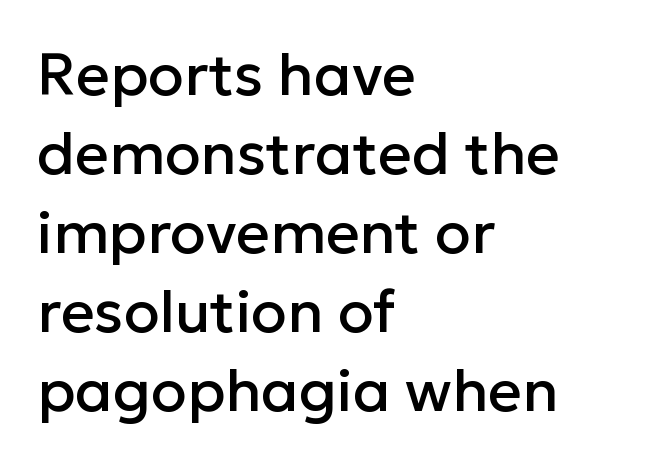
The image shows 59 px sans-serif type, upright; set left-aligned, normal line spacing (1.34x), normal letter spacing, not underlined; low stroke contrast and a medium x-height.
